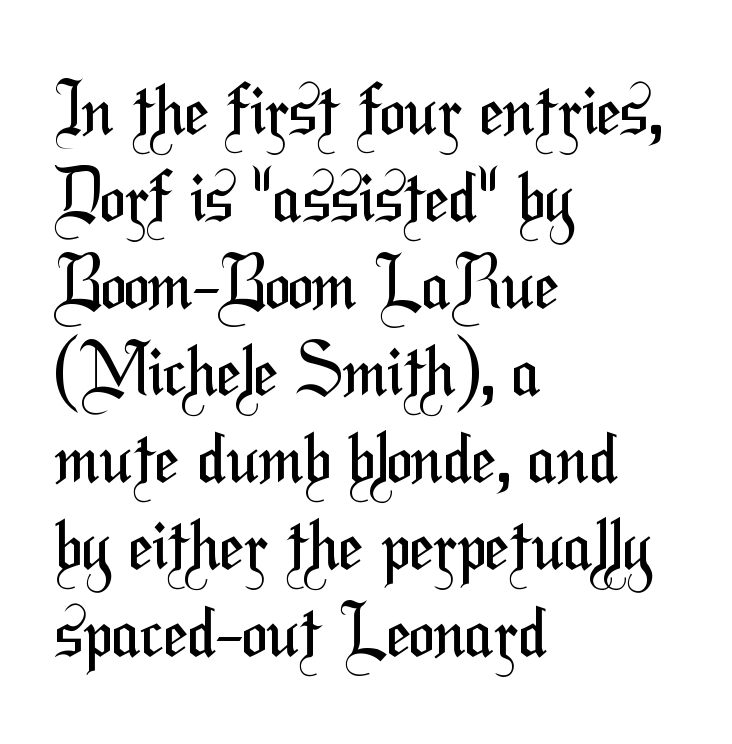
The rendering anchors every line to the left-hand side. There is no visible air inserted between adjacent glyphs. The strokes carry an ordinary text weight at most. Each letter's strokes conclude bluntly, with no projecting serifs. The leading is moderate, giving the passage an even texture. This sample has the flowing, uneven cadence of proportional lettering.
